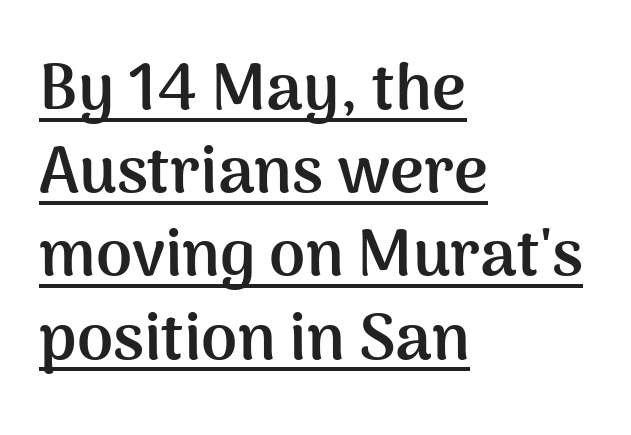
Casual observation: everything's shoved over to the left. Here the designer chose a conventional face with non-uniform glyph widths. The block of text has a typical density, with ordinary space between rows. Grotesque or geometric, the face here clearly has no serifs.
